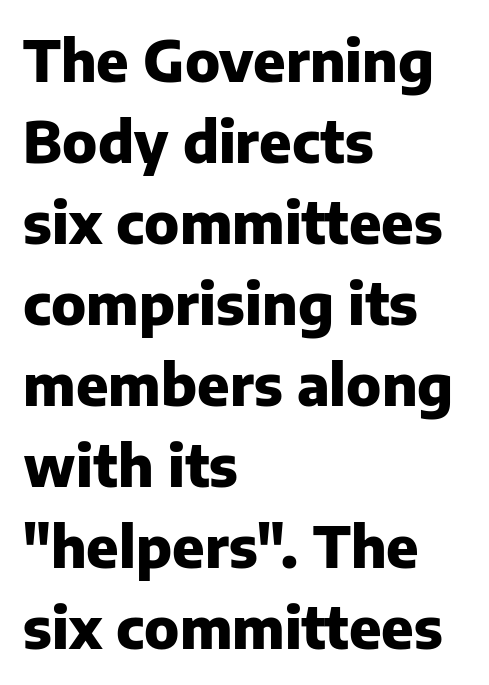
Q: Is the text bold? A: Yes.
Q: Is the text italic (slanted)? A: No, it is upright.
Q: Is the typeface a serif or a sans-serif typeface? A: Sans-serif.
Q: Is the text underlined? A: No.
Q: How is the paragraph aligned? A: Left-aligned.
Q: Is the spacing between letters normal or unusually wide? A: Normal.
Q: Is the spacing between lines tight, normal or loose? A: Normal.
Q: Width (condensed, normal, or wide)? A: Normal.
Q: Stroke contrast? A: Low.
Q: x-height? A: Medium.
Q: Monospaced? A: No.
